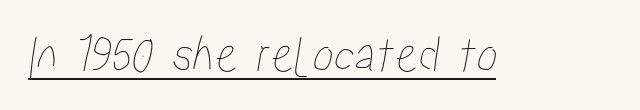
{"width": "condensed", "stroke_contrast": "low", "x_height": "medium", "monospaced": "no", "underline": "yes", "letter_spacing": "normal", "letter_spacing_em": 0.0, "glyph_px": 53}
